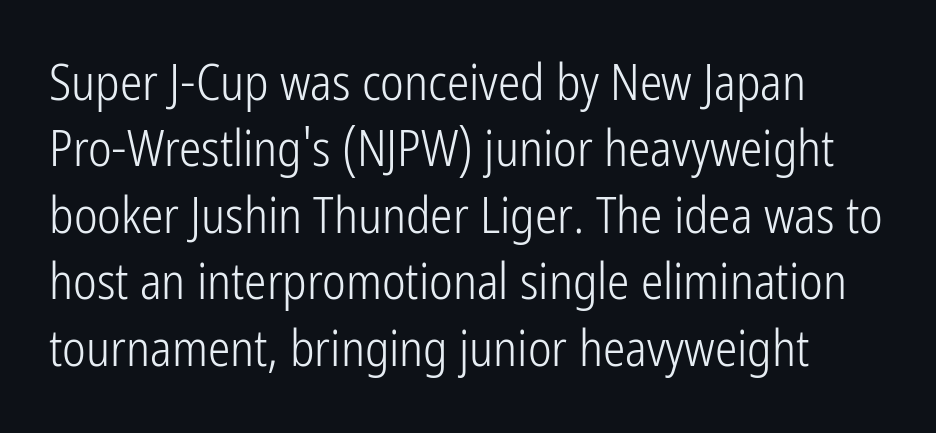
{"serif": "no", "italic": "no", "bold": "no", "weight": "light", "width": "condensed", "stroke_contrast": "low", "x_height": "medium", "monospaced": "no", "underline": "no", "line_spacing": "normal", "line_spacing_ratio": 1.33, "letter_spacing": "normal", "letter_spacing_em": 0.0, "glyph_px": 50}
